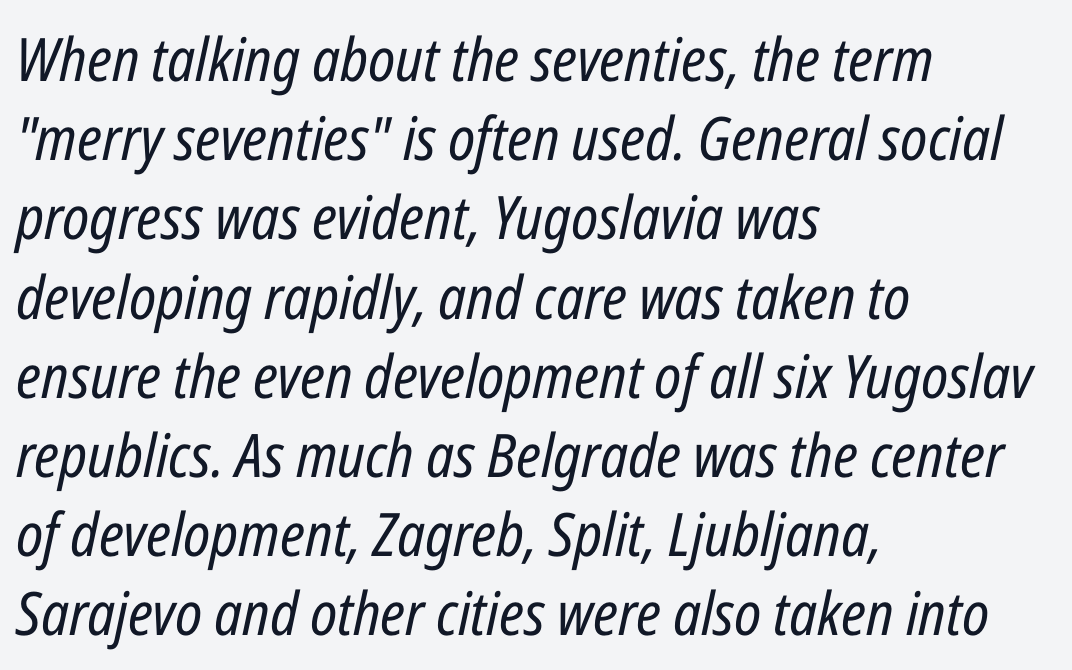
Q: Is the text bold? A: No.
Q: Is the text italic (slanted)? A: Yes, it leans right by about 12 degrees.
Q: Is the text underlined? A: No.
Q: How is the paragraph aligned? A: Left-aligned.
Q: Is the spacing between letters normal or unusually wide? A: Normal.
Q: Is the spacing between lines tight, normal or loose? A: Normal.
Q: Width (condensed, normal, or wide)? A: Condensed.
Q: Stroke contrast? A: Low.
Q: x-height? A: Medium.
Q: Monospaced? A: No.
